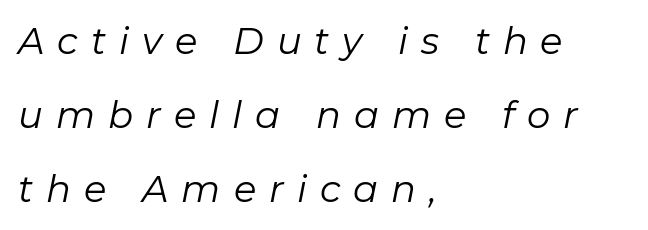
The image shows 37 px regular-weight type, italic (leaning right); set left-aligned, loose line spacing (2.0x), unusually wide letter spacing (+0.35 em), not underlined; low stroke contrast and a medium x-height.
